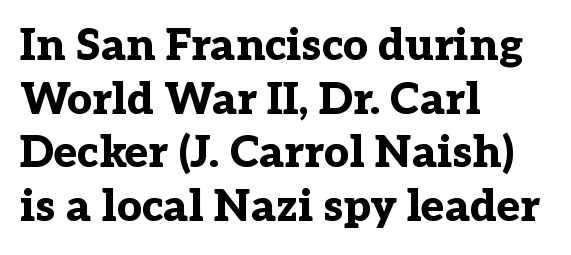
Q: Is the text bold? A: Yes.
Q: Is the text italic (slanted)? A: No, it is upright.
Q: Is the typeface a serif or a sans-serif typeface? A: Serif.
Q: Is the text underlined? A: No.
Q: How is the paragraph aligned? A: Left-aligned.
Q: Is the spacing between letters normal or unusually wide? A: Normal.
Q: Width (condensed, normal, or wide)? A: Normal.
Q: Stroke contrast? A: Low.
Q: x-height? A: Medium.
Q: Monospaced? A: No.
